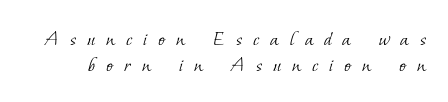
{"bold": "no", "underline": "no", "line_spacing": "tight", "line_spacing_ratio": 1.12, "letter_spacing": "wide", "letter_spacing_em": 0.48, "glyph_px": 23}
